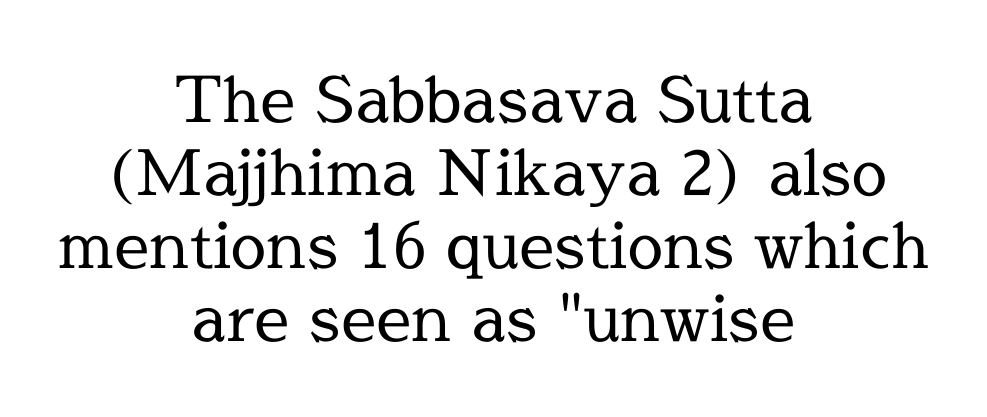
{"serif": "yes", "italic": "no", "bold": "no", "weight": "regular", "width": "normal", "x_height": "medium", "monospaced": "no", "underline": "no", "align": "center", "line_spacing_ratio": 1.16, "letter_spacing": "normal", "letter_spacing_em": 0.0, "glyph_px": 63}
